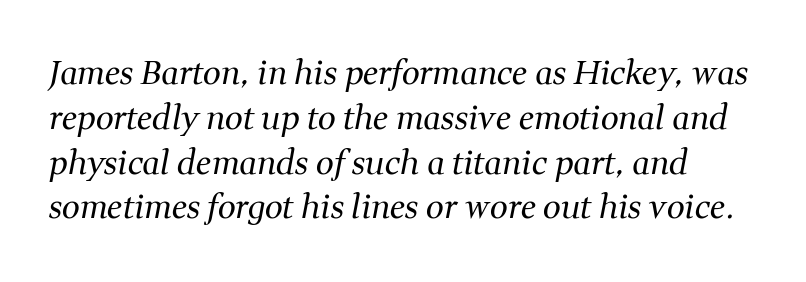
The image shows 32 px regular-weight serif type, italic (leaning right); set normal line spacing (1.4x), normal letter spacing, not underlined; medium stroke contrast and a medium x-height.
